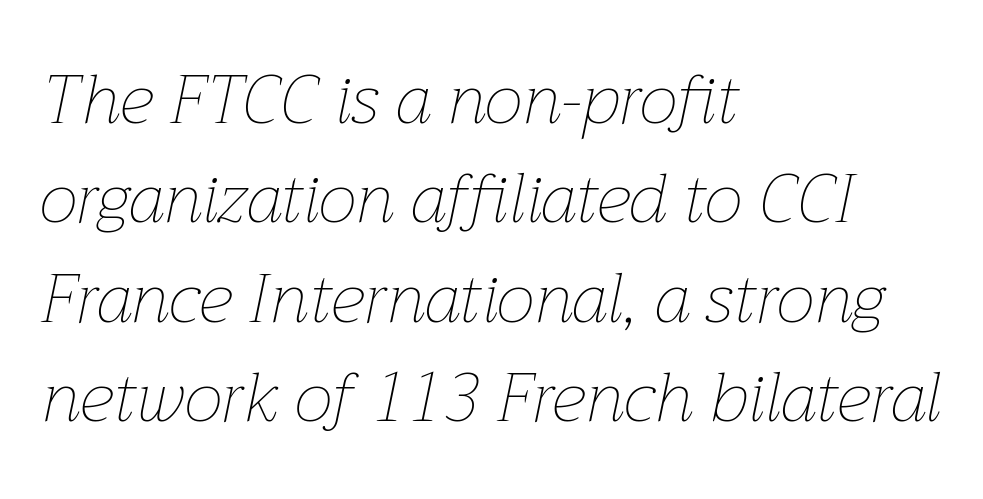
{"italic": "yes", "lean": "right", "slant_degrees": 12, "bold": "no", "weight": "thin", "width": "normal", "stroke_contrast": "low", "x_height": "medium", "monospaced": "no", "underline": "no", "align": "left", "line_spacing": "normal", "line_spacing_ratio": 1.44, "letter_spacing": "normal", "letter_spacing_em": 0.0, "glyph_px": 69}
